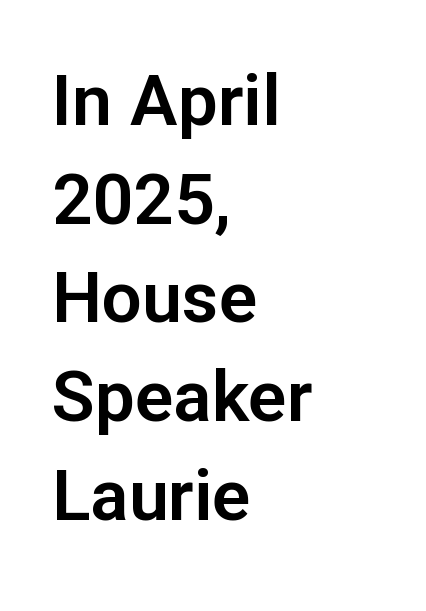
The image shows 71 px sans-serif type, upright; set left-aligned, normal line spacing (1.39x), normal letter spacing, not underlined; low stroke contrast and a medium x-height.
